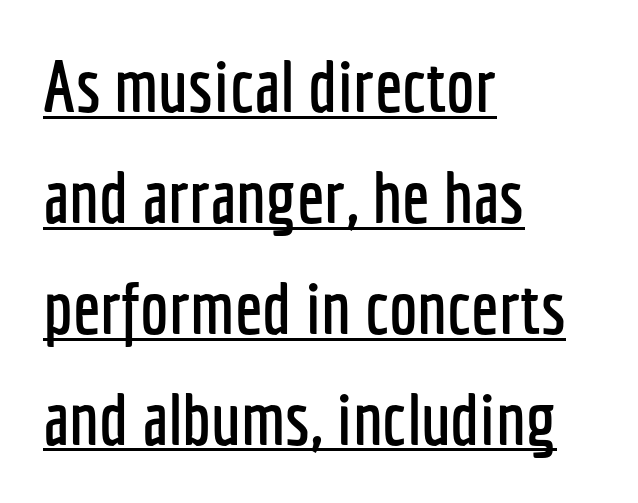
The image shows 72 px condensed sans-serif type, upright; set left-aligned, normal line spacing (1.54x), normal letter spacing, underlined; low stroke contrast and a medium x-height.
